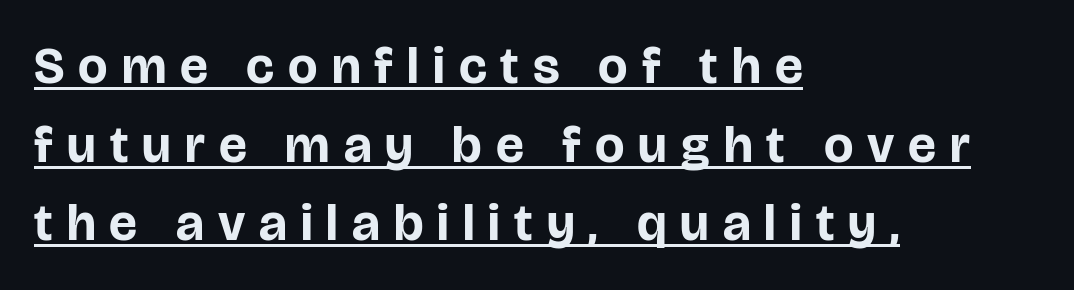
{"serif": "no", "italic": "no", "bold": "yes", "weight": "bold", "width": "normal", "stroke_contrast": "low", "x_height": "large", "monospaced": "no", "underline": "yes", "align": "left", "line_spacing": "normal", "line_spacing_ratio": 1.51, "letter_spacing": "wide", "letter_spacing_em": 0.27, "glyph_px": 52}
